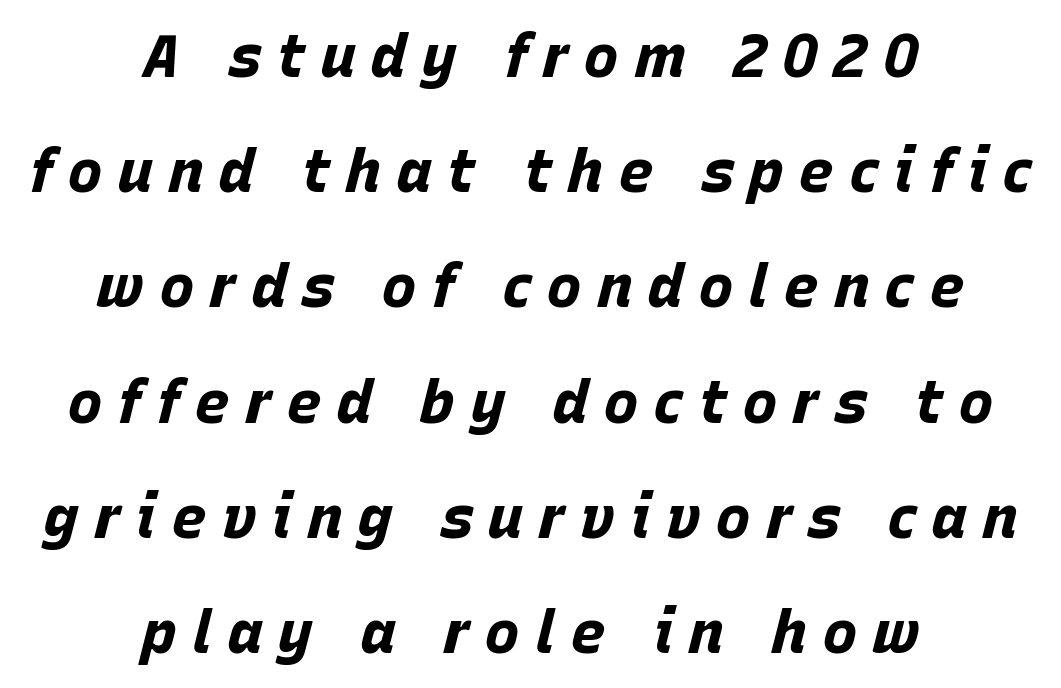
Q: Is the text bold? A: Yes.
Q: Is the text italic (slanted)? A: Yes, it leans right by about 15 degrees.
Q: Is the text underlined? A: No.
Q: How is the paragraph aligned? A: Centered.
Q: Is the spacing between letters normal or unusually wide? A: Unusually wide.
Q: Is the spacing between lines tight, normal or loose? A: Loose.
Q: Width (condensed, normal, or wide)? A: Normal.
Q: Stroke contrast? A: Low.
Q: x-height? A: Large.
Q: Monospaced? A: No.
